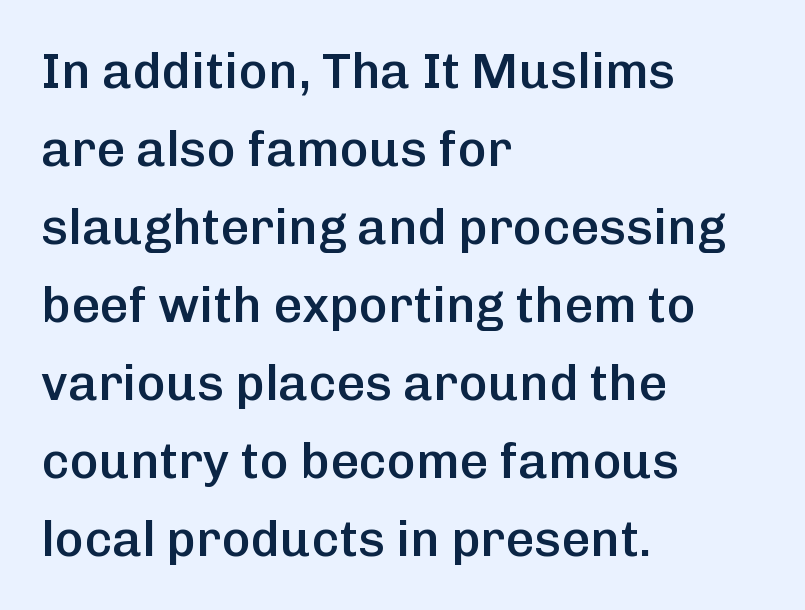
Q: Is the text bold? A: Semi-bold.
Q: Is the text italic (slanted)? A: No, it is upright.
Q: Is the typeface a serif or a sans-serif typeface? A: Sans-serif.
Q: Is the text underlined? A: No.
Q: How is the paragraph aligned? A: Left-aligned.
Q: Is the spacing between letters normal or unusually wide? A: Normal.
Q: Is the spacing between lines tight, normal or loose? A: Normal.
Q: Width (condensed, normal, or wide)? A: Normal.
Q: Stroke contrast? A: Low.
Q: x-height? A: Medium.
Q: Monospaced? A: No.
